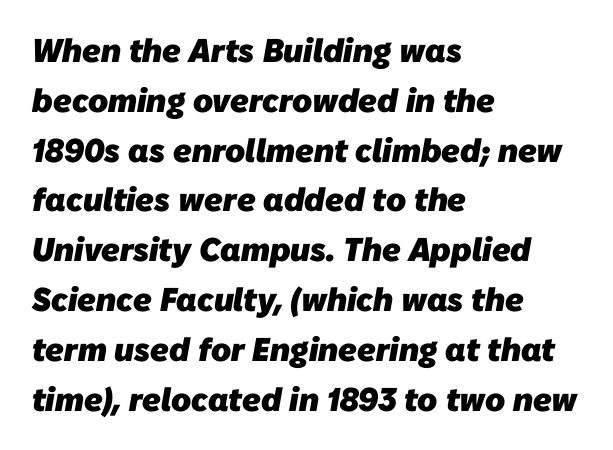
Check the space under the baseline: it is left empty. This is sans-serif lettering, the kind often seen on screens and signage. The rendering uses natural spacing where letterforms have individual widths. Each new line begins a customary step beneath the previous one. Default kerning and tracking; the words read as compact shapes. A dark, heavy texture on the line: the type is bold.
